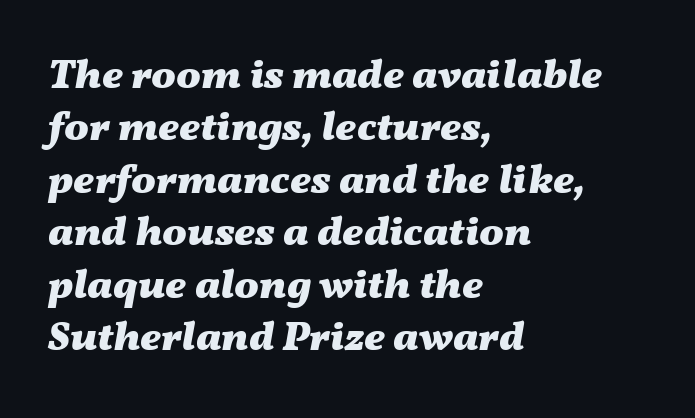
Every character sits at an angle, as italics do. The passage is arranged the way most books set body copy — flush left. You could call the tracking neutral — neither tight nor loose. The font is running at its bold setting. Glance below the letters and you will spot only blank space. Character widths vary here, with narrow letters taking less room than wide ones.
